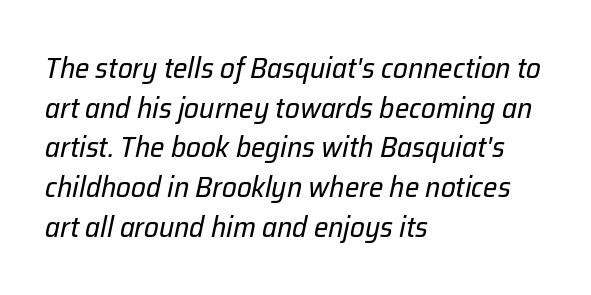
The image shows 29 px regular-weight type, italic (leaning right); set left-aligned, normal line spacing (1.37x), normal letter spacing, not underlined; low stroke contrast and a medium x-height.
